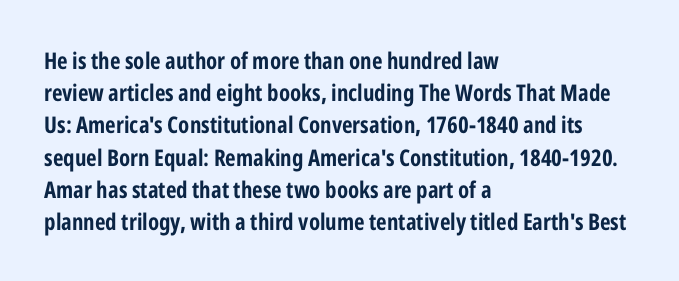
{"italic": "no", "bold": "yes", "underline": "no", "align": "left", "line_spacing": "normal", "line_spacing_ratio": 1.4, "letter_spacing": "normal", "letter_spacing_em": 0.0, "glyph_px": 23}
